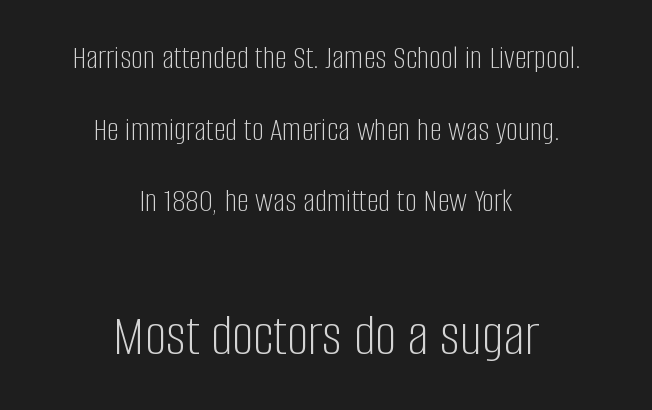
{"serif": "no", "italic": "no", "bold": "no", "weight": "light", "width": "condensed", "stroke_contrast": "low", "x_height": "large", "monospaced": "no", "underline": "no", "align": "center", "line_spacing": "loose", "line_spacing_ratio": 2.11, "letter_spacing": "normal", "letter_spacing_em": 0.0, "larger_block": "second", "size_ratio": 1.76, "glyph_px": 60}
